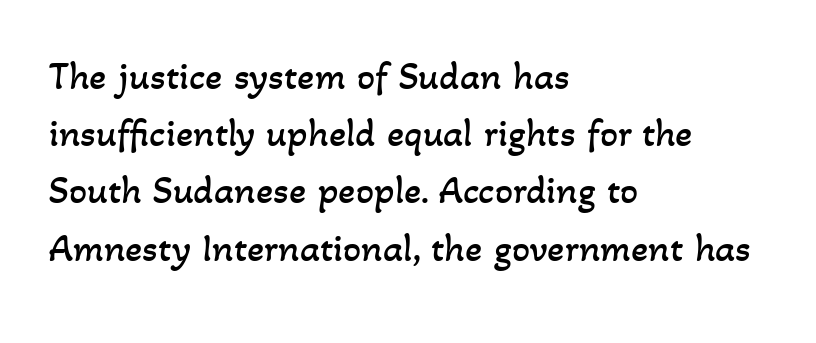
{"bold": "no", "weight": "regular", "width": "normal", "stroke_contrast": "low", "x_height": "small", "monospaced": "no", "underline": "no", "align": "left", "line_spacing": "normal", "line_spacing_ratio": 1.43, "letter_spacing": "normal", "letter_spacing_em": 0.0, "glyph_px": 40}
